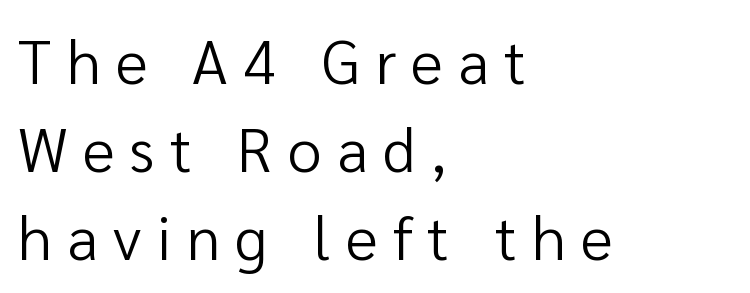
Is there any slant? The stems are plumb. Leftover space on each line is placed entirely after the last word. The typeface chosen for these lines omits serifs. Honestly, the letter spacing is so wide it's the main thing you notice.
